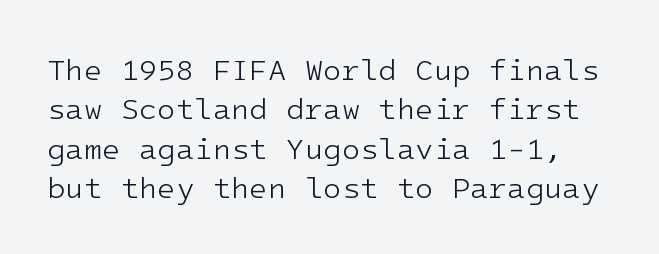
The image shows 30 px light sans-serif type, upright; set normal line spacing (1.31x), normal letter spacing, not underlined; low stroke contrast and a medium x-height.
